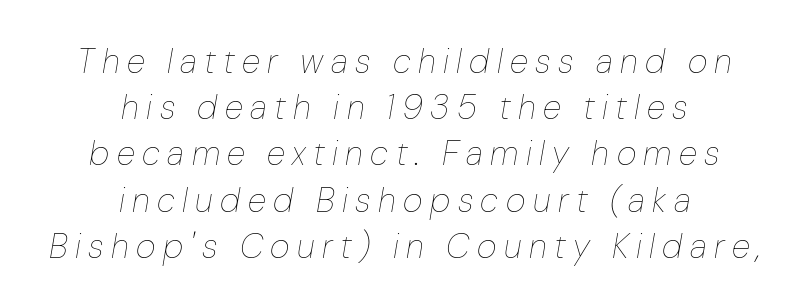
Q: Is the text bold? A: No.
Q: Is the text italic (slanted)? A: Yes, it leans right by about 10 degrees.
Q: Is the text underlined? A: No.
Q: How is the paragraph aligned? A: Centered.
Q: Is the spacing between letters normal or unusually wide? A: Unusually wide.
Q: Is the spacing between lines tight, normal or loose? A: Normal.
Q: Width (condensed, normal, or wide)? A: Normal.
Q: Stroke contrast? A: Low.
Q: x-height? A: Medium.
Q: Monospaced? A: No.
